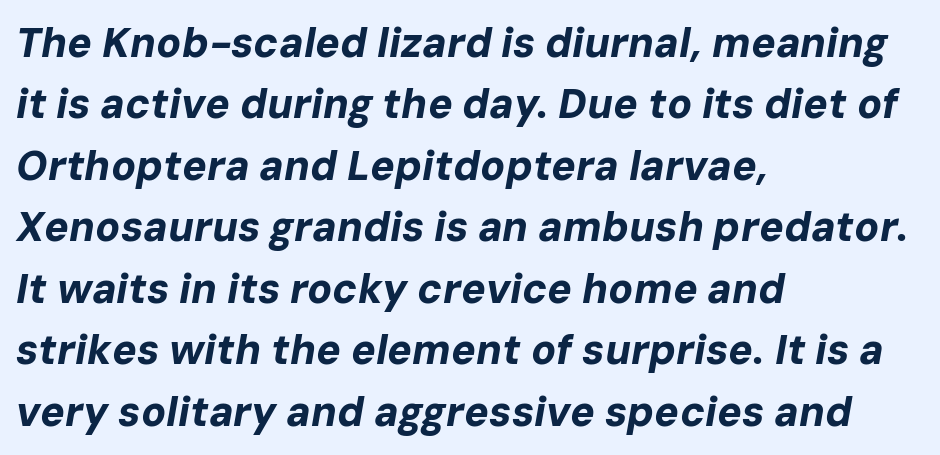
Q: Is the text bold? A: Yes.
Q: Is the text italic (slanted)? A: Yes, it leans right by about 10 degrees.
Q: Is the text underlined? A: No.
Q: How is the paragraph aligned? A: Left-aligned.
Q: Is the spacing between letters normal or unusually wide? A: Normal.
Q: Is the spacing between lines tight, normal or loose? A: Normal.
Q: Width (condensed, normal, or wide)? A: Normal.
Q: Stroke contrast? A: Low.
Q: x-height? A: Medium.
Q: Monospaced? A: No.
